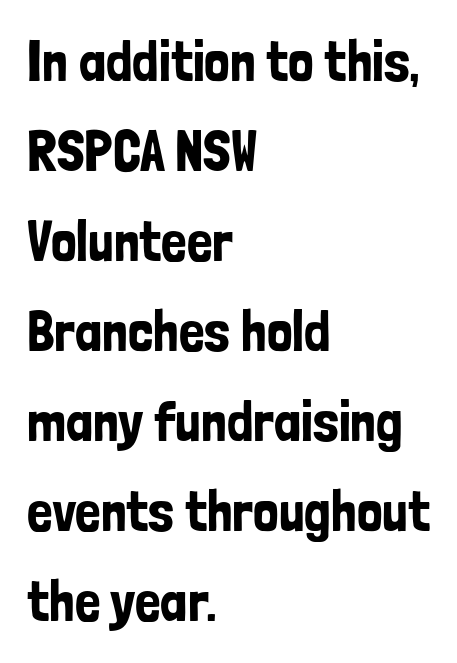
The image shows 57 px condensed sans-serif type, upright; set left-aligned, normal line spacing (1.58x), normal letter spacing, not underlined; low stroke contrast and a medium x-height.
